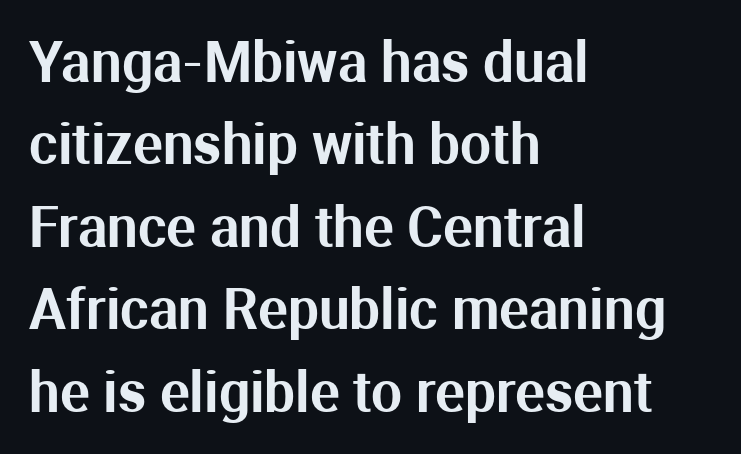
The space directly below the letters is spotless. Characters follow at the spacing the type designer built in. The text was rendered using a sans face with plain stroke endings. Here the designer chose a conventional face with non-uniform glyph widths. Vertical strokes here are truly vertical. This rendering uses left alignment, leaving the right contour irregular.
